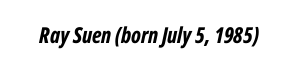
Plain, unruled lines of type. Nobody touched the tracking dial on this one. Each glyph is drawn with heavy, bold strokes. The typography opts for an oblique posture over an upright one.
